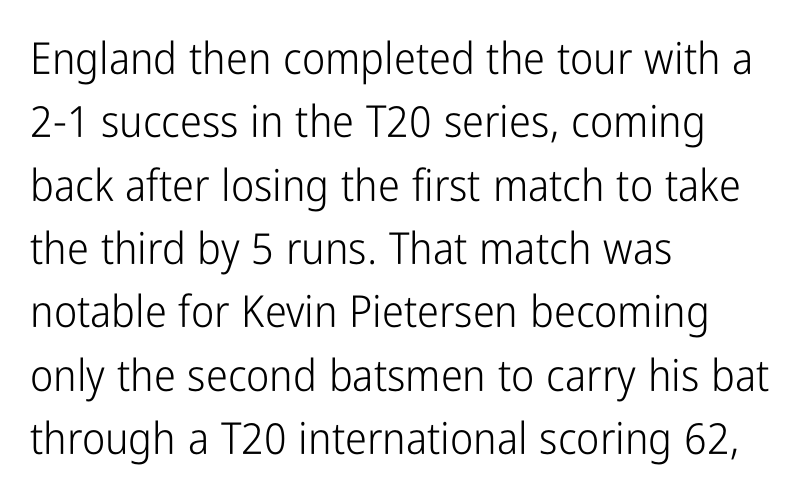
The foot of each line stays bare and open. Is this a sans? Yes — the strokes have no serifs. These lines are set flush left with a ragged right edge. If you drew a line through each stem, it would be perfectly vertical. Honestly, the row spacing looks completely unremarkable.
